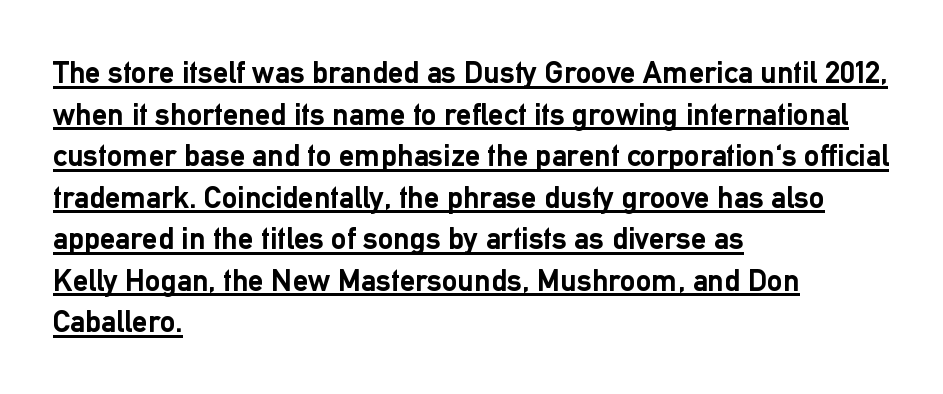
Visually the block forms a straight wall on the left and a jagged coastline on the right. Looks like someone drew a line under every word here. This sample uses a sans-serif face. This sample has the flowing, uneven cadence of proportional lettering. Typesetter's note: full bold, strokes at maximum text heaviness. Glyph-to-glyph distance matches everyday printed text.
